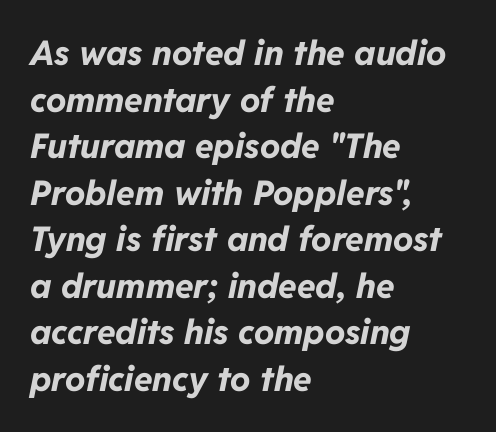
You'd pick this weight for a headline — it's a proper bold. Caption: standard tracking, unaltered. Is the block centered? No — it sits flush against the left margin. Looks like regular typesetting: each glyph gets only the width it needs. The face used here has a pronounced slope to its letters.
